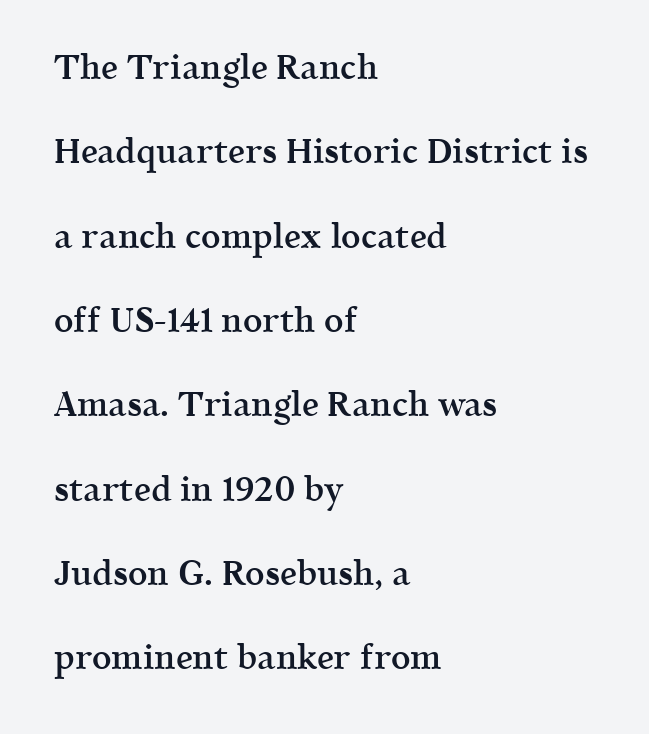
{"serif": "yes", "italic": "no", "bold": "semi", "weight": "semibold", "width": "normal", "x_height": "medium", "monospaced": "no", "underline": "no", "align": "left", "line_spacing": "loose", "line_spacing_ratio": 2.48, "letter_spacing": "normal", "letter_spacing_em": 0.0, "glyph_px": 34}
